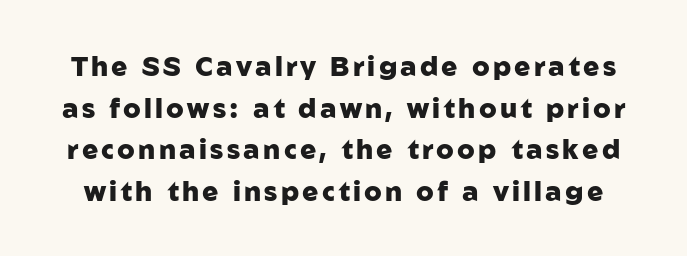
Q: Is the text bold? A: Yes.
Q: Is the text italic (slanted)? A: No, it is upright.
Q: Is the text underlined? A: No.
Q: Is the spacing between lines tight, normal or loose? A: Normal.
